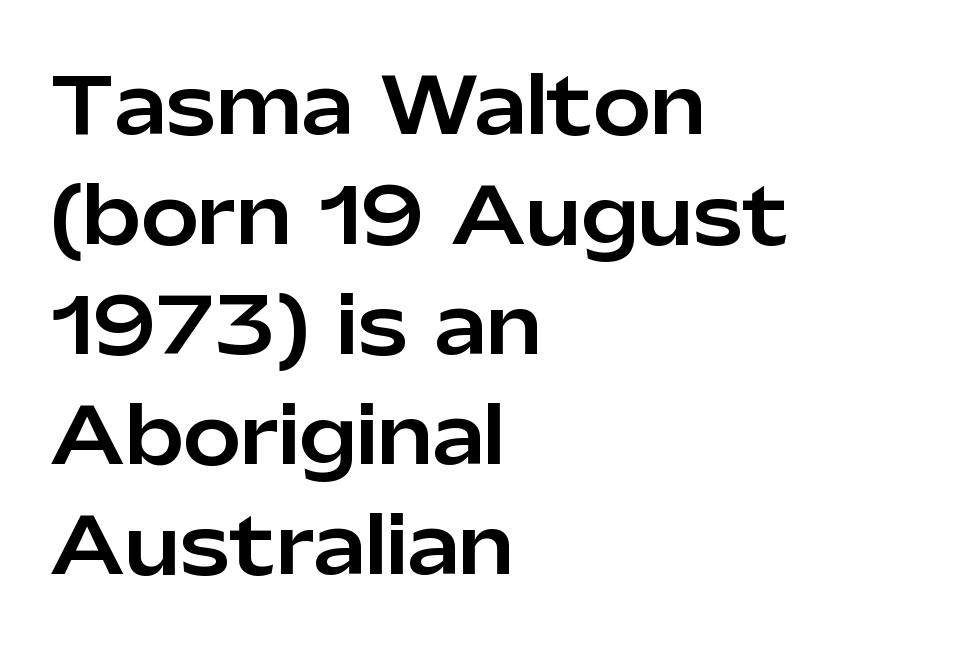
The image shows 77 px sans-serif type, upright; set left-aligned, normal line spacing (1.43x), normal letter spacing, not underlined; low stroke contrast and a medium x-height.
